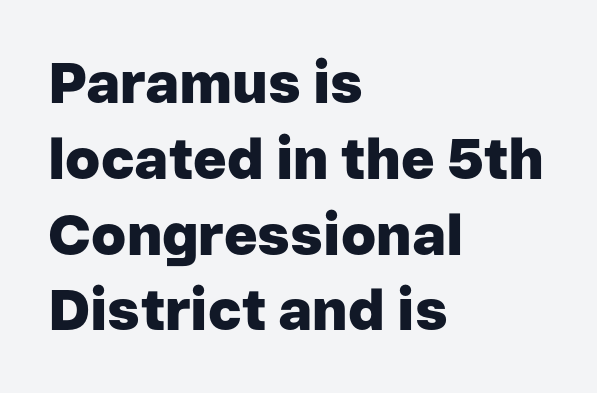
Unlike italic type, these characters show no tilt at all. Line starts are locked; line ends wander. Successive baselines arrive at the customary interval. Plain, unruled lines of type.
